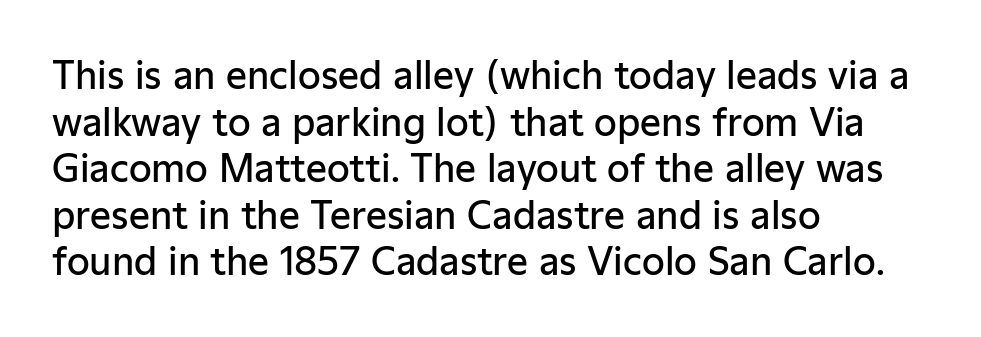
Q: Is the text bold? A: Semi-bold.
Q: Is the text italic (slanted)? A: No, it is upright.
Q: Is the typeface a serif or a sans-serif typeface? A: Sans-serif.
Q: Is the text underlined? A: No.
Q: How is the paragraph aligned? A: Left-aligned.
Q: Is the spacing between letters normal or unusually wide? A: Normal.
Q: Is the spacing between lines tight, normal or loose? A: Normal.
Q: Width (condensed, normal, or wide)? A: Normal.
Q: Stroke contrast? A: Low.
Q: x-height? A: Medium.
Q: Monospaced? A: No.
